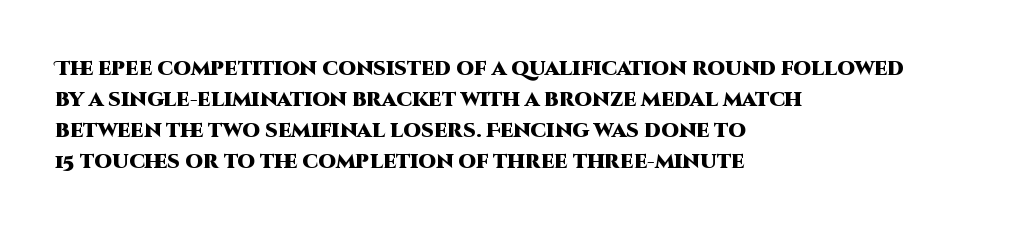
This is heavy type, rendered in bold. No extra tracking has been applied to these lines. The lines in this sample share a left origin and differ only in where they stop. A typesetter would call this leading conventional body-copy spacing. The typography opts for an upright posture over an oblique one. No word sits above an underline.
